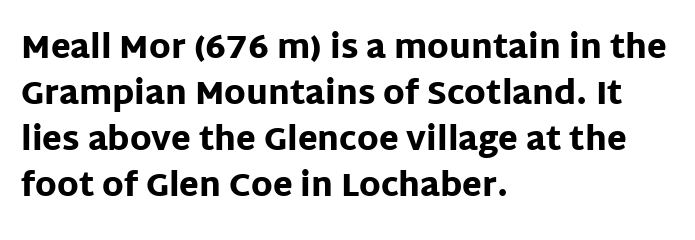
The image shows 32 px heavy sans-serif type, upright; set left-aligned, normal line spacing (1.44x), normal letter spacing, not underlined; low stroke contrast and a large x-height.
